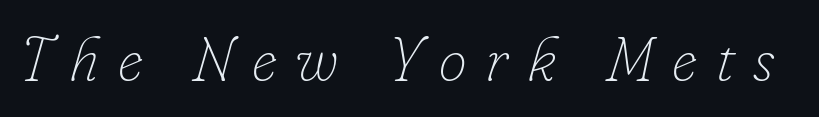
Q: Is the text bold? A: No.
Q: Is the text italic (slanted)? A: Yes, it leans right by about 16 degrees.
Q: Is the text underlined? A: No.
Q: Is the spacing between letters normal or unusually wide? A: Unusually wide.
Q: Width (condensed, normal, or wide)? A: Normal.
Q: Stroke contrast? A: Low.
Q: x-height? A: Small.
Q: Monospaced? A: No.
